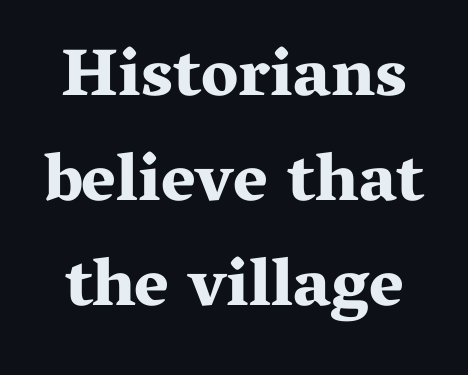
{"serif": "yes", "italic": "no", "bold": "yes", "weight": "bold", "width": "wide", "stroke_contrast": "medium", "x_height": "medium", "monospaced": "no", "underline": "no", "align": "center", "line_spacing": "normal", "line_spacing_ratio": 1.57, "letter_spacing": "normal", "letter_spacing_em": 0.0, "glyph_px": 67}
